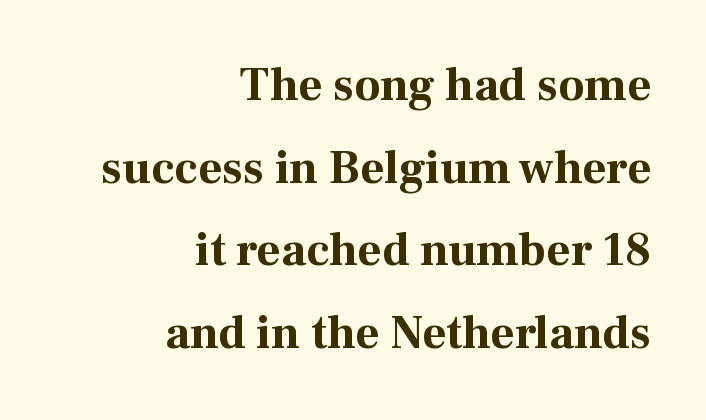
Look at the tracking — it's just the regular setting, nothing added. What kind of face is this? One with serifs. The rendering uses natural spacing where letterforms have individual widths. A roman cut, with each character standing at attention. The font is running at its bold setting.
